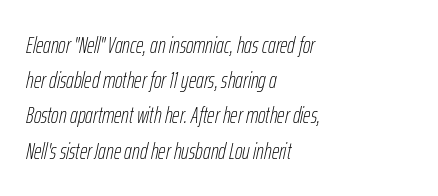
Stems here are at most as thick as an everyday book face. Evenly set lines give the paragraph a standard silhouette. The text block is weighted toward the left margin, trailing off unevenly rightward. The space beneath each line is pristine and unruled. The axis of the letterforms is tilted away from vertical.
